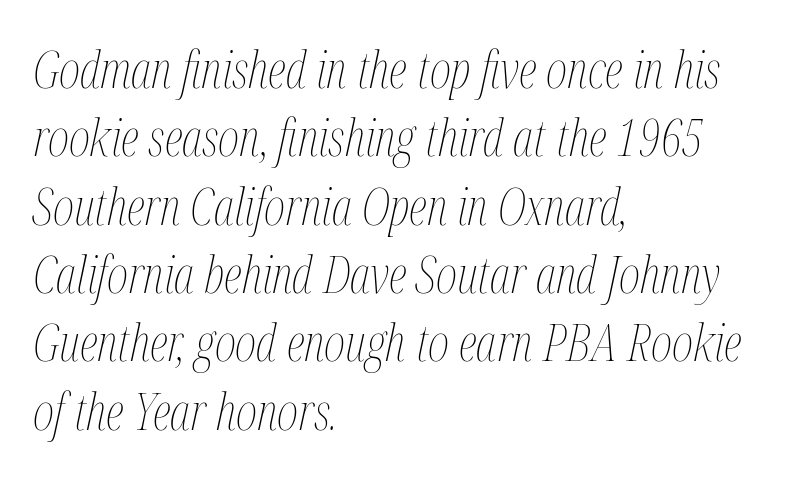
Characters follow at the spacing the type designer built in. These lines were composed using italics. Nothing heavy about these letters — not bold at all. The words here are not underlined.
